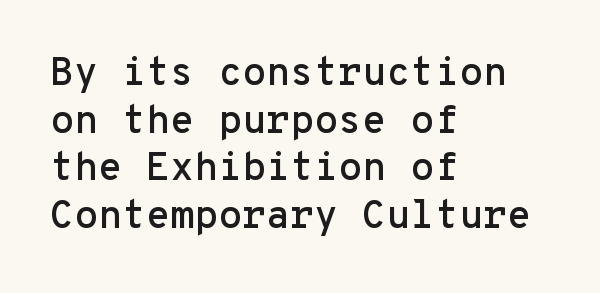
Q: Is the text italic (slanted)? A: No, it is upright.
Q: Is the typeface a serif or a sans-serif typeface? A: Sans-serif.
Q: Is the text underlined? A: No.
Q: How is the paragraph aligned? A: Left-aligned.
Q: Is the spacing between letters normal or unusually wide? A: Normal.
Q: Width (condensed, normal, or wide)? A: Normal.
Q: Stroke contrast? A: Low.
Q: x-height? A: Medium.
Q: Monospaced? A: Yes.
